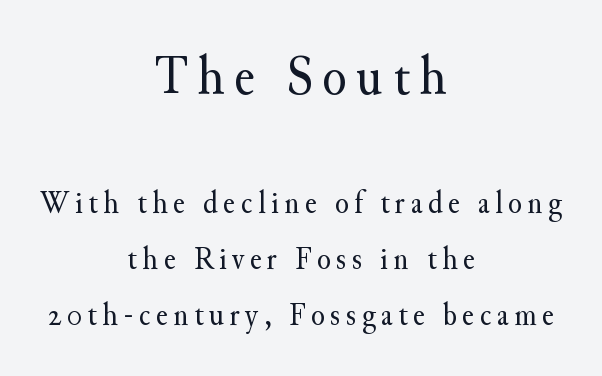
{"serif": "yes", "italic": "no", "bold": "no", "weight": "regular", "width": "normal", "stroke_contrast": "medium", "x_height": "small", "monospaced": "no", "underline": "no", "align": "center", "line_spacing_ratio": 1.75, "larger_block": "first", "size_ratio": 1.75, "glyph_px": 56}
